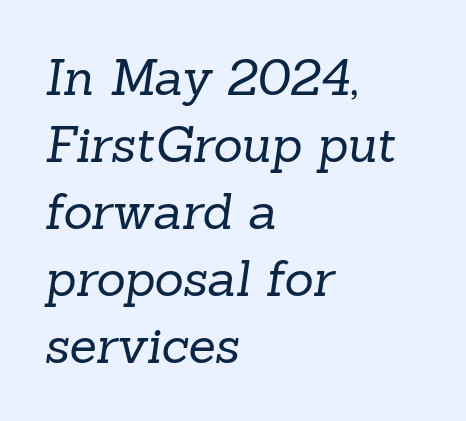
You can tell from the footed stems that serif type was used. The rows are spaced the way most documents space them. No extra tracking has been applied to these lines. A light-to-regular cut is what we see here. Descenders hang freely into open space.
